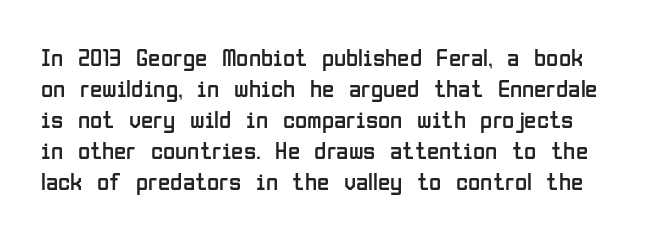
Q: Is the text bold? A: No.
Q: Is the text italic (slanted)? A: No, it is upright.
Q: Is the text underlined? A: No.
Q: Is the spacing between letters normal or unusually wide? A: Normal.
